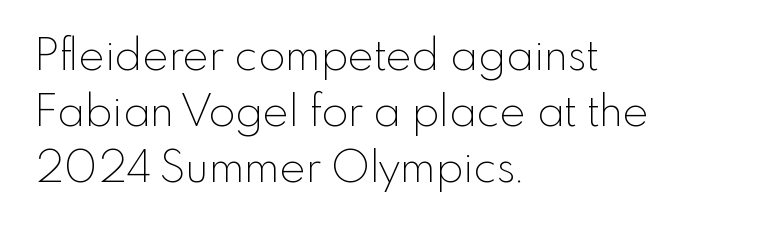
The image shows 44 px thin sans-serif type, upright; set left-aligned, normal line spacing (1.27x), normal letter spacing, not underlined; a small x-height.
